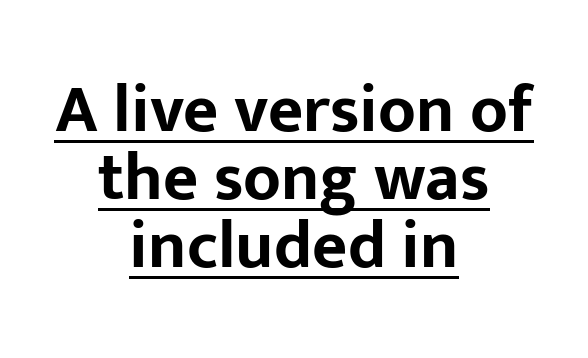
Short and long lines alike share a common midpoint. In designer terms, the underline attribute is active on this setting. Look at the bottom of the vertical strokes: they stop flat, with no serifs. This sample has the flowing, uneven cadence of proportional lettering.
